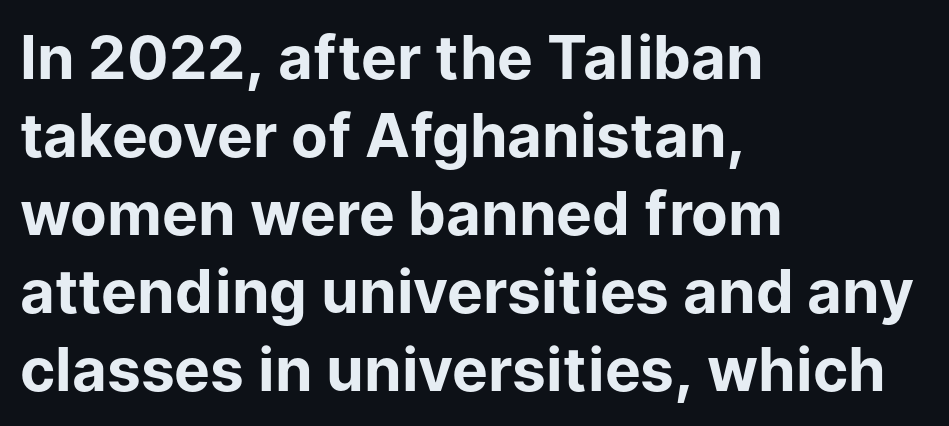
The type family on display is of the sans-serif kind. Rendered with straight, roman letterforms. The passage shown is emphatically bold. Caption: multi-line text, flush left, ragged right.
